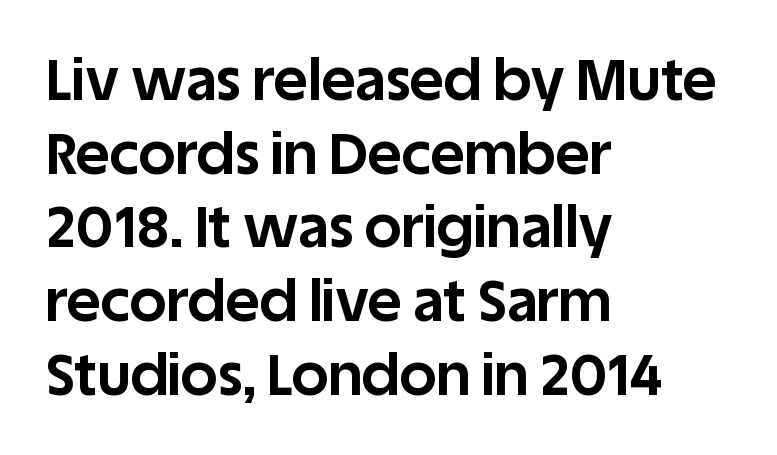
Note: no serifs on the glyphs. Does extra space separate the letters? No, they use regular spacing. Has an underline been added? It has not. The type sits square on the baseline with zero lean. What's the leading like? Ordinary, nothing unusual. Compared with a centered layout, this one pins lines to the left instead.
